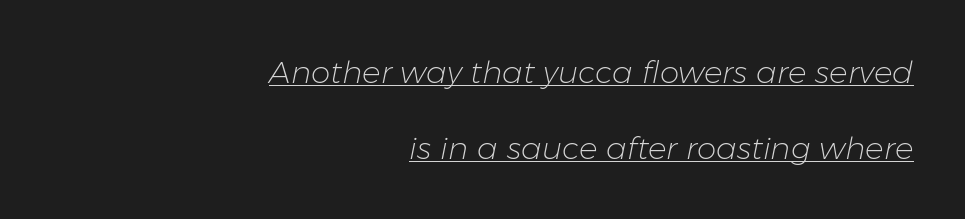
The image shows 31 px light type, italic (leaning right); set right-aligned, loose line spacing (2.45x), normal letter spacing, underlined; low stroke contrast and a medium x-height.
